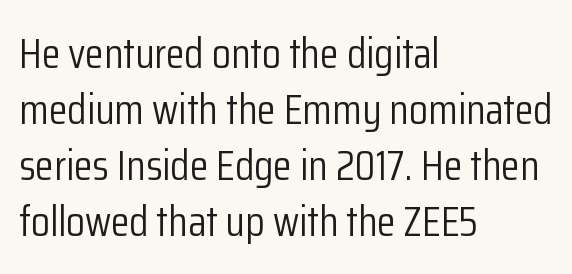
The typesetting does not lean heavy: it is not bold. The face used here is rendered with its standard letterfit. In terms of letterform style, serifs are entirely absent. Line spacing here is normal. The space directly below the letters is spotless.
